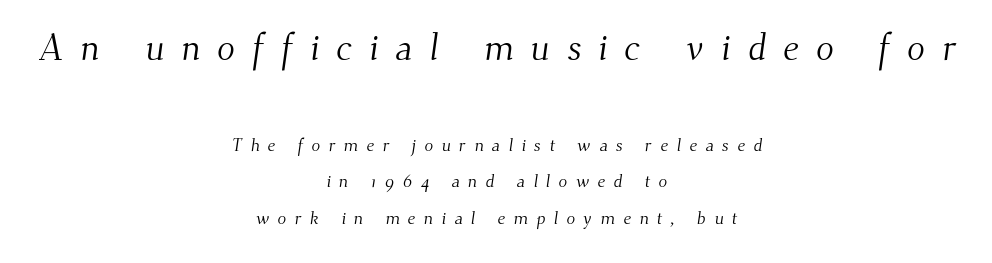
The image shows 37 px light serif type; set centered, loose line spacing (2.03x), unusually wide letter spacing (+0.46 em), not underlined; the first (top) block is 2.06x larger; medium stroke contrast and a small x-height.
